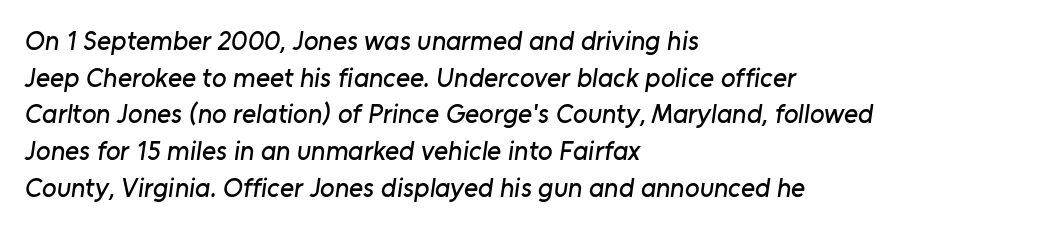
The area under the type is left untouched. Line beginnings align vertically; line endings do not. Each new line begins a customary step beneath the previous one. Nothing unusual about the tracking: characters are spaced as the font intends.
